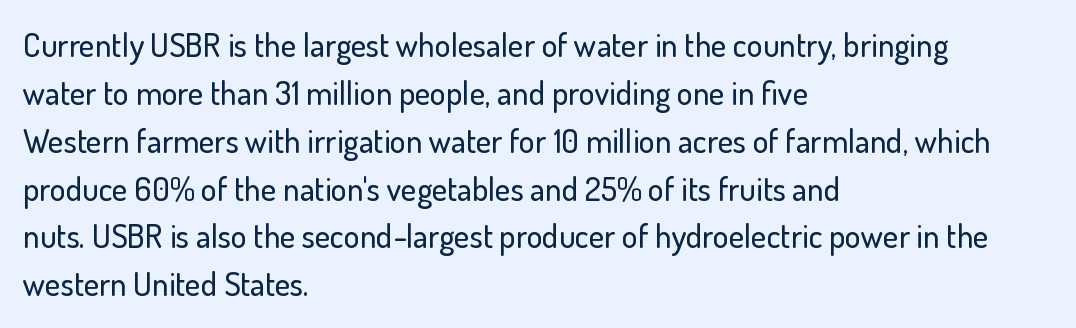
The image shows 33 px sans-serif type, upright; set left-aligned, normal line spacing (1.45x), normal letter spacing, not underlined; low stroke contrast and a small x-height.
